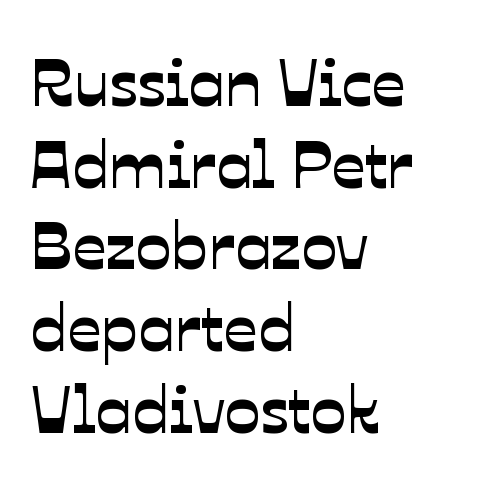
Each line starts at the same left margin while the right side varies. This rendering features lettering with no underline. The face used here is rendered with its standard letterfit. Character widths vary here, with narrow letters taking less room than wide ones. Are there feet on the stems? There aren't — it's a sans.
